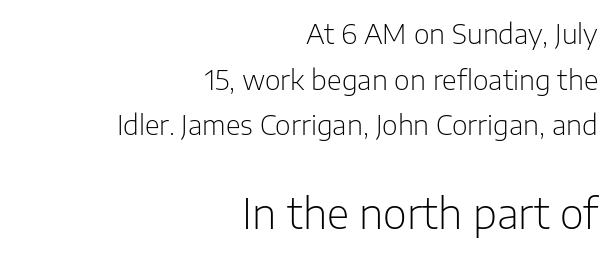
Q: Is the text bold? A: No.
Q: Is the text italic (slanted)? A: No, it is upright.
Q: Is the typeface a serif or a sans-serif typeface? A: Sans-serif.
Q: Is the text underlined? A: No.
Q: How is the paragraph aligned? A: Right-aligned.
Q: Is the spacing between letters normal or unusually wide? A: Normal.
Q: Is the spacing between lines tight, normal or loose? A: Normal.
Q: Which block of text is set in a larger size, the first (top) or the second (bottom)? A: The second (bottom) one.
Q: Width (condensed, normal, or wide)? A: Normal.
Q: Stroke contrast? A: Low.
Q: x-height? A: Medium.
Q: Monospaced? A: No.
